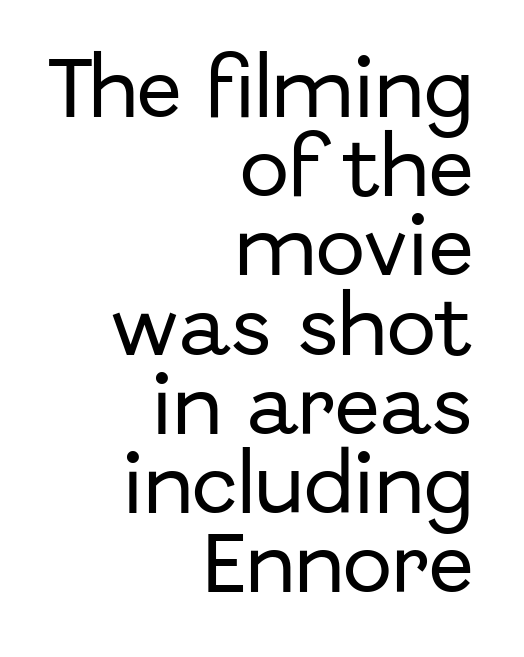
Classification — sans serif. It's the straight-up-and-down kind of type. Character widths vary here, with narrow letters taking less room than wide ones. This sample uses plain, unmodified letter spacing.
